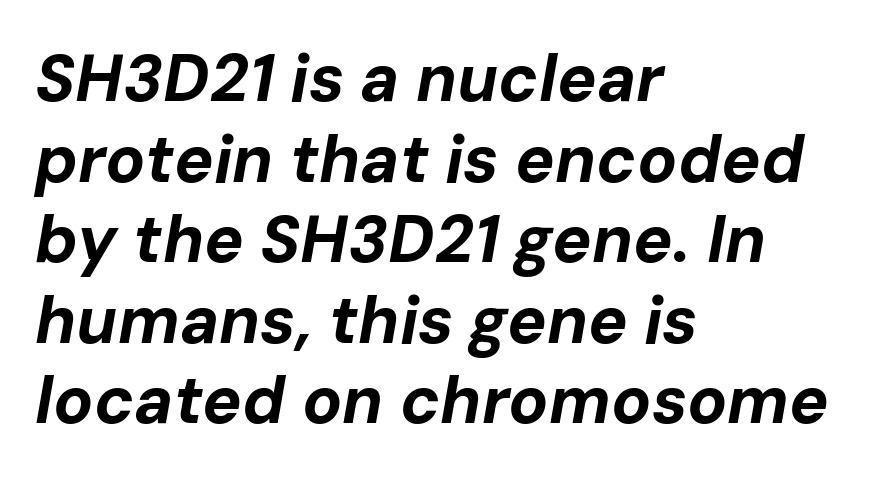
Letters rest on an invisible, unmarked baseline. Note the varied advance widths — an 'i' is clearly narrower than an 'm'. What stands out about the letter spacing? Nothing — it is the standard amount. Does the lettering tilt? It does — this is italic. Layout note: lines flush left.
